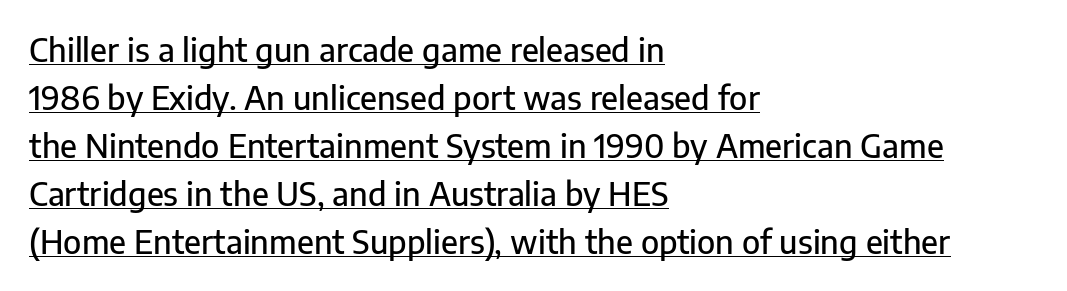
The image shows 32 px sans-serif type, upright; set left-aligned, normal line spacing (1.5x), normal letter spacing, underlined; low stroke contrast and a medium x-height.
